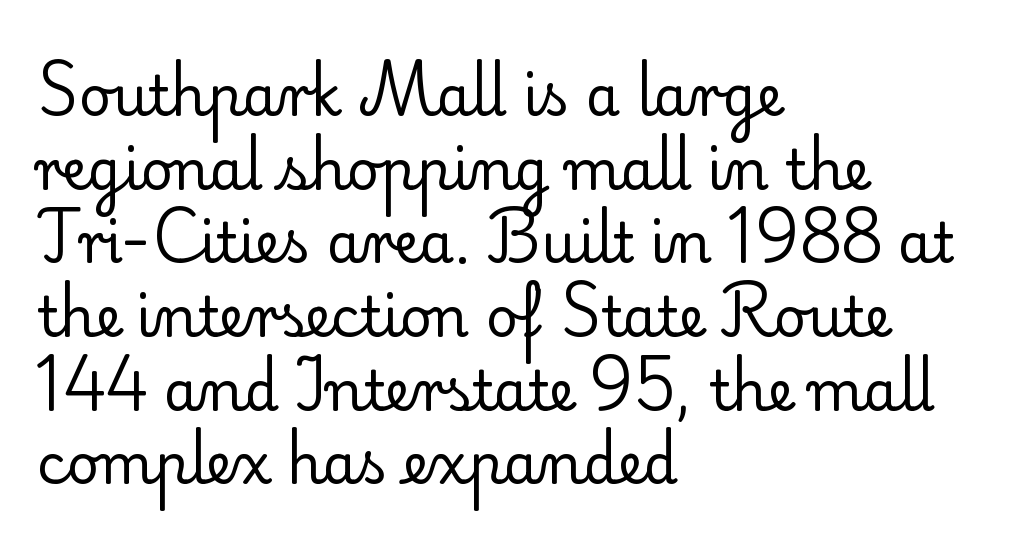
Small tapered or slab feet sit at the stroke ends, so this counts as serif. Nobody touched the tracking dial on this one. Leftover space on each line is placed entirely after the last word. The font sits on the lighter half of the weight spectrum, regular included. Has an underline been added? It has not. Honestly, the row spacing looks completely unremarkable.
